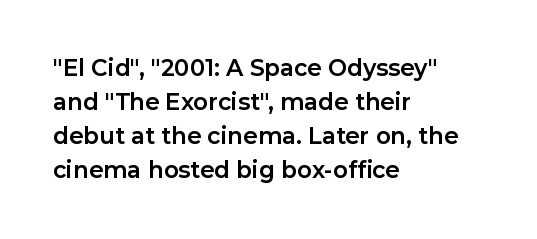
The image shows 23 px bold type, upright; set left-aligned, normal line spacing (1.48x), normal letter spacing, not underlined.
